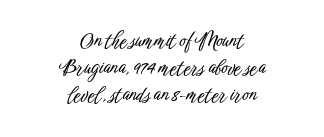
{"underline": "no", "align": "center", "line_spacing": "normal", "line_spacing_ratio": 1.36, "letter_spacing": "normal", "letter_spacing_em": 0.0, "glyph_px": 20}
